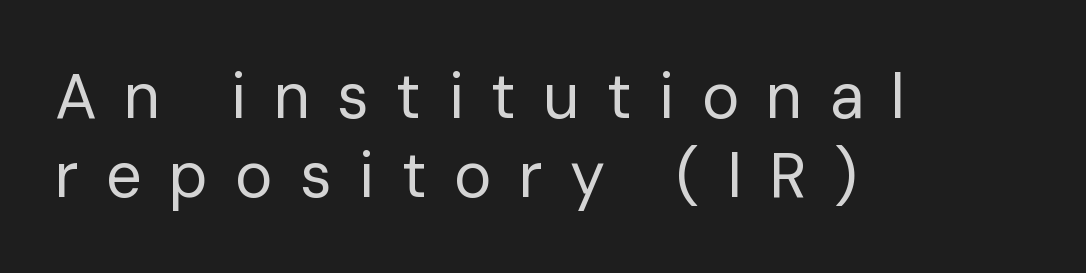
Q: Is the text bold? A: No.
Q: Is the text italic (slanted)? A: No, it is upright.
Q: Is the typeface a serif or a sans-serif typeface? A: Sans-serif.
Q: Is the text underlined? A: No.
Q: How is the paragraph aligned? A: Left-aligned.
Q: Is the spacing between letters normal or unusually wide? A: Unusually wide.
Q: Is the spacing between lines tight, normal or loose? A: Normal.
Q: Width (condensed, normal, or wide)? A: Normal.
Q: Stroke contrast? A: Low.
Q: x-height? A: Medium.
Q: Monospaced? A: No.
